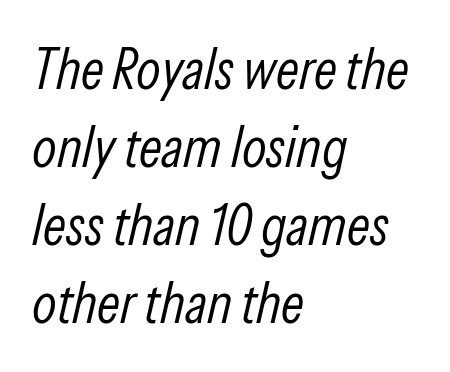
Q: Is the text bold? A: No.
Q: Is the text italic (slanted)? A: Yes, it leans right by about 13 degrees.
Q: Is the text underlined? A: No.
Q: How is the paragraph aligned? A: Left-aligned.
Q: Is the spacing between letters normal or unusually wide? A: Normal.
Q: Is the spacing between lines tight, normal or loose? A: Normal.
Q: Width (condensed, normal, or wide)? A: Condensed.
Q: Stroke contrast? A: Low.
Q: x-height? A: Medium.
Q: Monospaced? A: No.
